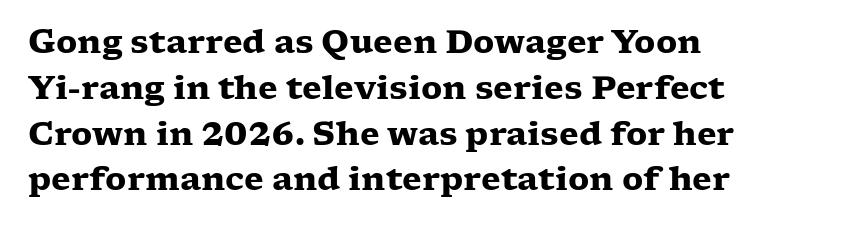
Q: Is the text bold? A: Yes.
Q: Is the text italic (slanted)? A: No, it is upright.
Q: Is the typeface a serif or a sans-serif typeface? A: Serif.
Q: Is the text underlined? A: No.
Q: How is the paragraph aligned? A: Left-aligned.
Q: Is the spacing between letters normal or unusually wide? A: Normal.
Q: Is the spacing between lines tight, normal or loose? A: Normal.
Q: Width (condensed, normal, or wide)? A: Wide.
Q: Stroke contrast? A: Low.
Q: x-height? A: Medium.
Q: Monospaced? A: No.
